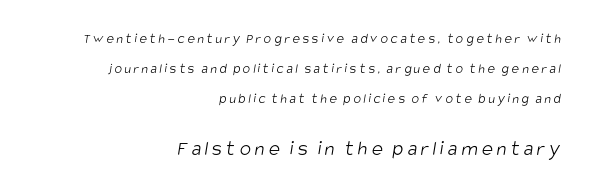
Q: Is the text bold? A: No.
Q: Is the text underlined? A: No.
Q: How is the paragraph aligned? A: Right-aligned.
Q: Is the spacing between lines tight, normal or loose? A: Loose.
Q: Which block of text is set in a larger size, the first (top) or the second (bottom)? A: The second (bottom) one.
